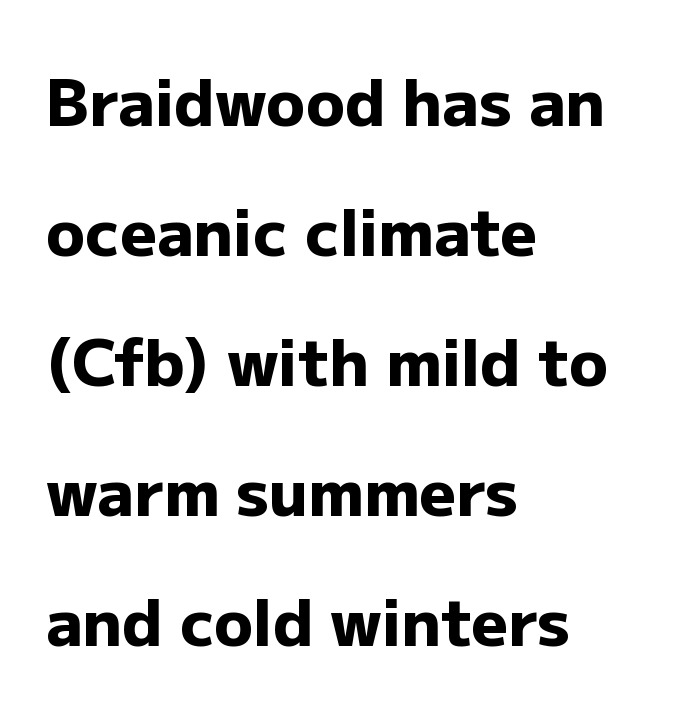
Q: Is the text bold? A: Yes.
Q: Is the text italic (slanted)? A: No, it is upright.
Q: Is the typeface a serif or a sans-serif typeface? A: Sans-serif.
Q: Is the text underlined? A: No.
Q: How is the paragraph aligned? A: Left-aligned.
Q: Is the spacing between letters normal or unusually wide? A: Normal.
Q: Is the spacing between lines tight, normal or loose? A: Loose.
Q: Width (condensed, normal, or wide)? A: Normal.
Q: Stroke contrast? A: Low.
Q: x-height? A: Medium.
Q: Monospaced? A: No.
